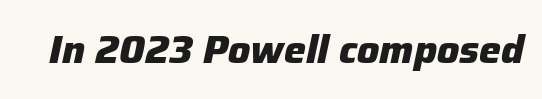
The letters advance in unequal steps, a hallmark of proportional type. As a designer I'd log this as weight 700, bold. The letters sit at their default tracking, neither squeezed nor spread. The glyphs are unaccompanied by any horizontal stroke below them. The face used here has a pronounced slope to its letters.
